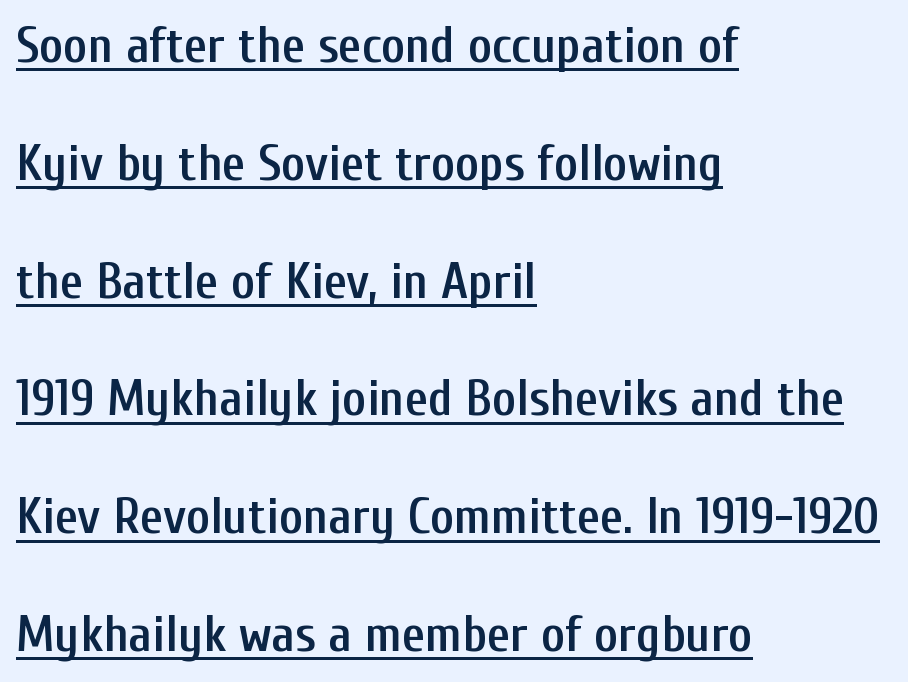
Q: Is the text bold? A: Semi-bold.
Q: Is the text italic (slanted)? A: No, it is upright.
Q: Is the typeface a serif or a sans-serif typeface? A: Sans-serif.
Q: Is the text underlined? A: Yes.
Q: How is the paragraph aligned? A: Left-aligned.
Q: Is the spacing between letters normal or unusually wide? A: Normal.
Q: Is the spacing between lines tight, normal or loose? A: Loose.
Q: Width (condensed, normal, or wide)? A: Condensed.
Q: Stroke contrast? A: Low.
Q: x-height? A: Medium.
Q: Monospaced? A: No.
